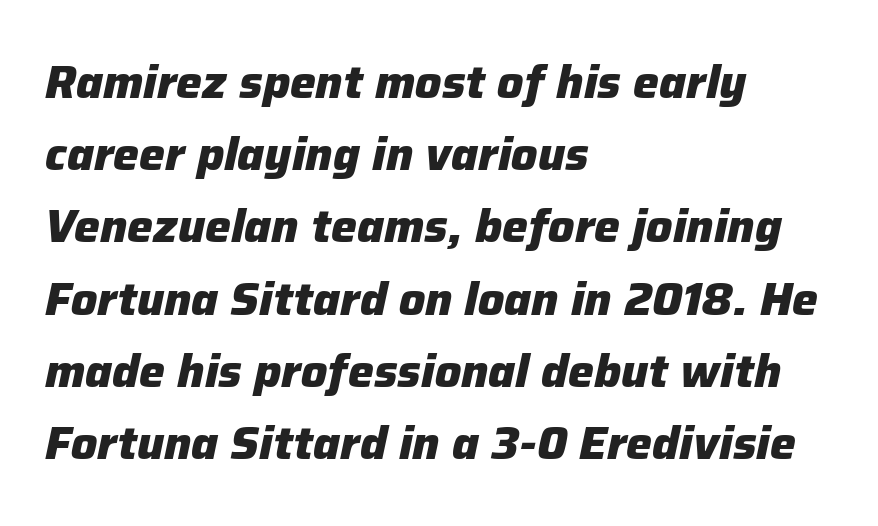
The image shows 46 px heavy type, italic (leaning right); set left-aligned, normal line spacing (1.57x), normal letter spacing, not underlined; low stroke contrast and a medium x-height.
